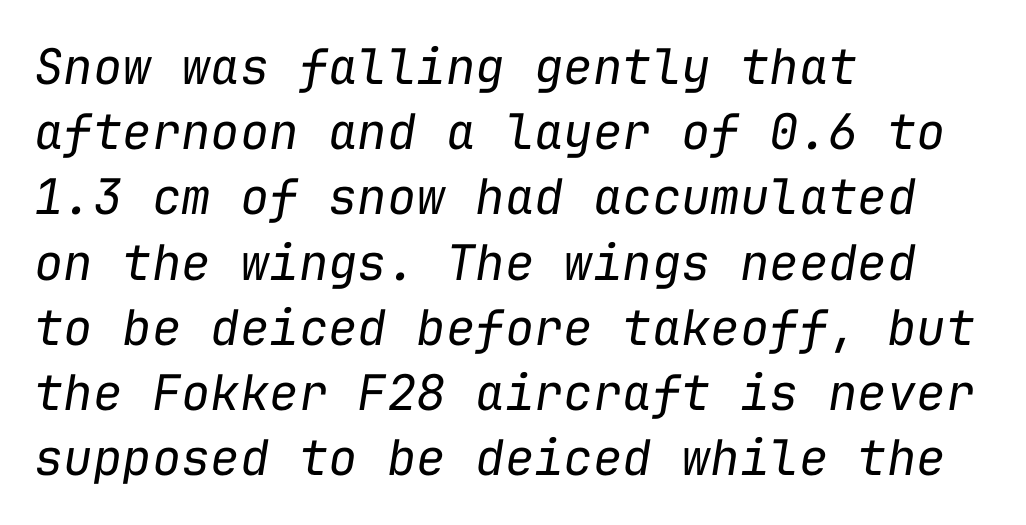
Q: Is the text bold? A: No.
Q: Is the text italic (slanted)? A: Yes, it leans right by about 9 degrees.
Q: Is the text underlined? A: No.
Q: How is the paragraph aligned? A: Left-aligned.
Q: Is the spacing between letters normal or unusually wide? A: Normal.
Q: Is the spacing between lines tight, normal or loose? A: Normal.
Q: Width (condensed, normal, or wide)? A: Normal.
Q: Stroke contrast? A: Low.
Q: x-height? A: Medium.
Q: Monospaced? A: Yes.
